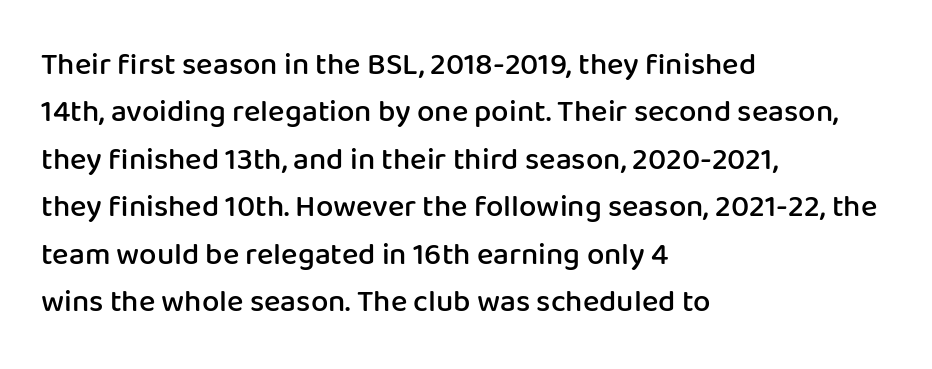
The image shows 31 px semibold sans-serif type, upright; set left-aligned, normal line spacing (1.53x), normal letter spacing, not underlined; low stroke contrast and a medium x-height.
